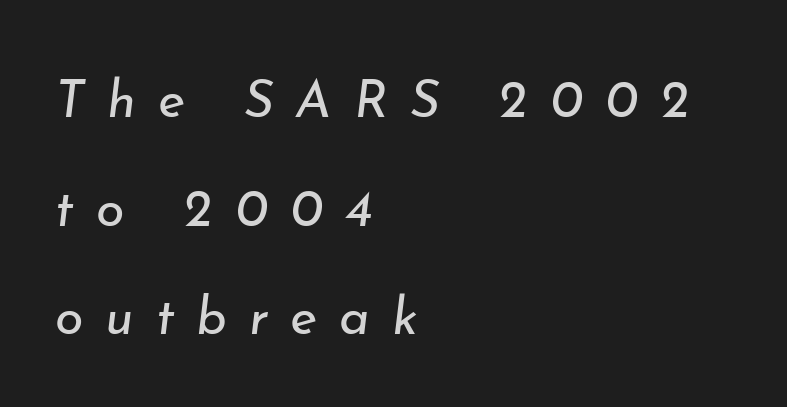
Q: Is the text bold? A: No.
Q: Is the text italic (slanted)? A: Yes, it leans right by about 7 degrees.
Q: Is the text underlined? A: No.
Q: How is the paragraph aligned? A: Left-aligned.
Q: Is the spacing between letters normal or unusually wide? A: Unusually wide.
Q: Is the spacing between lines tight, normal or loose? A: Loose.
Q: Width (condensed, normal, or wide)? A: Normal.
Q: Stroke contrast? A: Low.
Q: x-height? A: Small.
Q: Monospaced? A: No.
